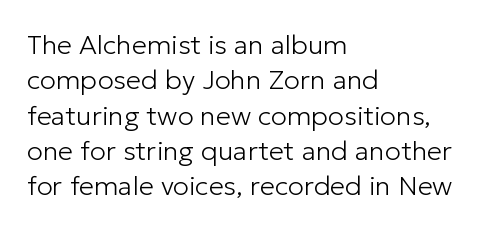
Q: Is the text bold? A: No.
Q: Is the text italic (slanted)? A: No, it is upright.
Q: Is the text underlined? A: No.
Q: How is the paragraph aligned? A: Left-aligned.
Q: Is the spacing between letters normal or unusually wide? A: Normal.
Q: Is the spacing between lines tight, normal or loose? A: Normal.
